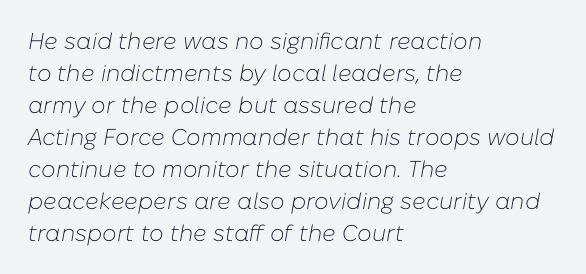
{"italic": "yes", "lean": "right", "slant_degrees": 10, "bold": "no", "underline": "no", "align": "left", "line_spacing": "normal", "line_spacing_ratio": 1.39, "letter_spacing": "normal", "letter_spacing_em": 0.0, "glyph_px": 23}
